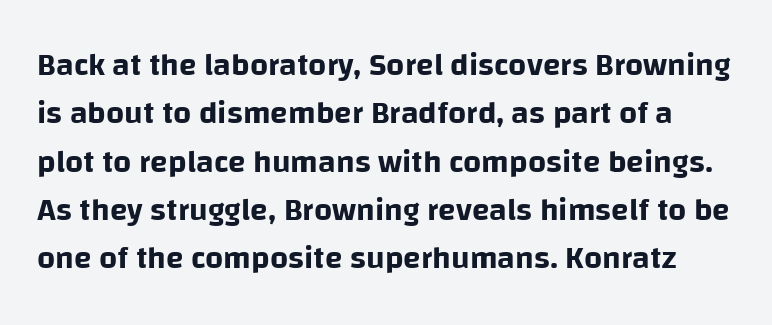
{"serif": "no", "italic": "no", "width": "normal", "stroke_contrast": "low", "x_height": "large", "monospaced": "no", "underline": "no", "line_spacing": "normal", "line_spacing_ratio": 1.51, "letter_spacing": "normal", "letter_spacing_em": 0.0, "glyph_px": 32}
